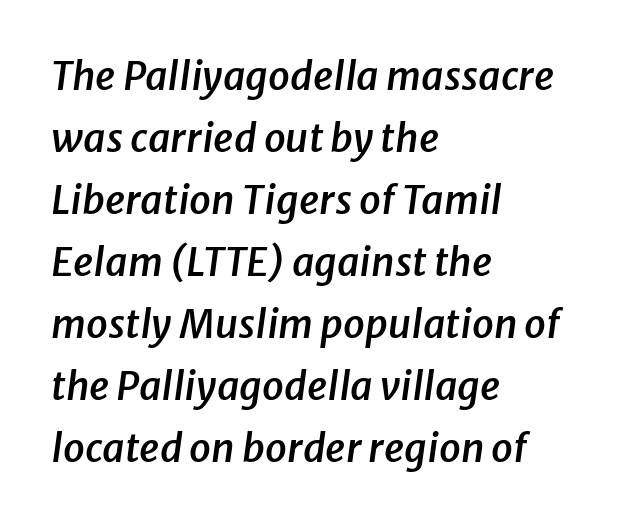
The image shows 39 px semibold type, italic (leaning right); set left-aligned, normal line spacing (1.59x), normal letter spacing, not underlined; low stroke contrast and a medium x-height.
